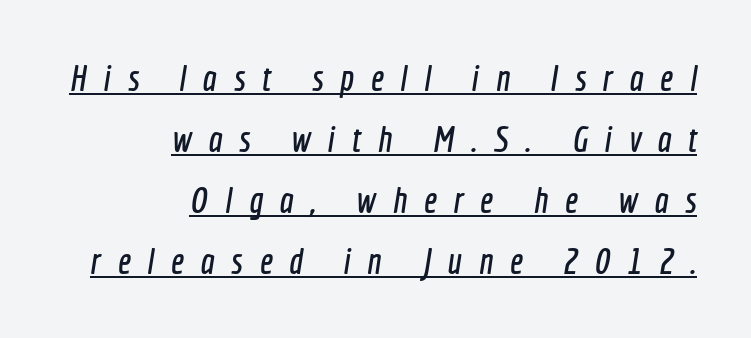
The image shows 37 px condensed sans-serif type; set right-aligned, normal line spacing (1.65x), unusually wide letter spacing (+0.45 em), underlined; a medium x-height.
